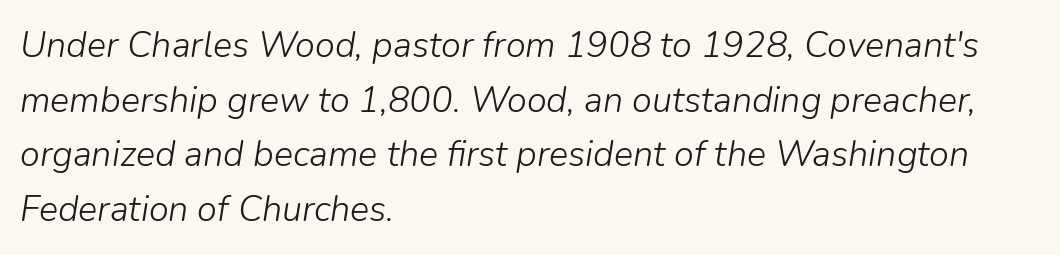
Note the varied advance widths — an 'i' is clearly narrower than an 'm'. The paragraph shown leans on its left margin. Glyph-to-glyph distance matches everyday printed text. Interline gaps are of average width in this sample. Nothing heavy about these letters — not bold at all.
